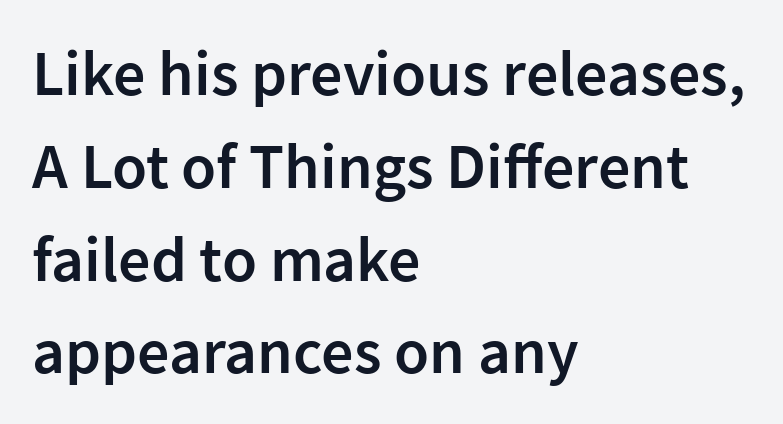
{"serif": "no", "italic": "no", "bold": "semi", "weight": "semibold", "width": "normal", "stroke_contrast": "low", "x_height": "medium", "monospaced": "no", "underline": "no", "align": "left", "line_spacing": "normal", "line_spacing_ratio": 1.45, "letter_spacing": "normal", "letter_spacing_em": 0.0, "glyph_px": 64}
